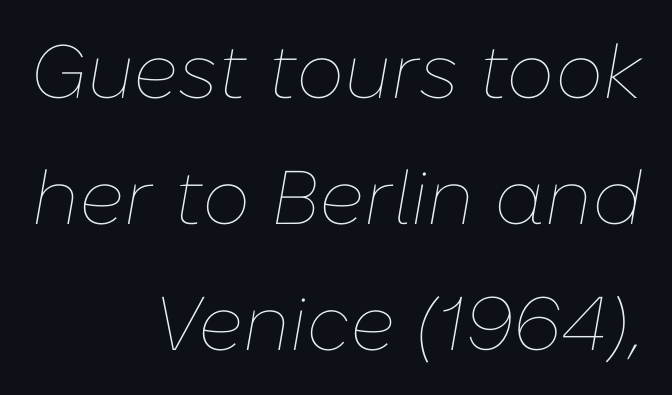
{"italic": "yes", "lean": "right", "slant_degrees": 10, "bold": "no", "weight": "thin", "width": "normal", "stroke_contrast": "low", "x_height": "medium", "monospaced": "no", "underline": "no", "align": "right", "line_spacing": "normal", "line_spacing_ratio": 1.66, "letter_spacing": "normal", "letter_spacing_em": 0.0, "glyph_px": 76}
